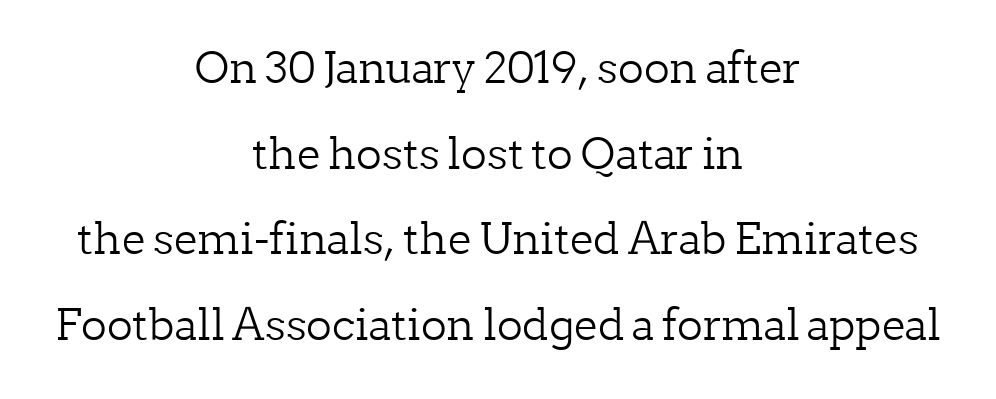
Q: Is the text bold? A: No.
Q: Is the text italic (slanted)? A: No, it is upright.
Q: Is the typeface a serif or a sans-serif typeface? A: Serif.
Q: Is the text underlined? A: No.
Q: How is the paragraph aligned? A: Centered.
Q: Is the spacing between letters normal or unusually wide? A: Normal.
Q: Is the spacing between lines tight, normal or loose? A: Loose.
Q: Width (condensed, normal, or wide)? A: Normal.
Q: Stroke contrast? A: Low.
Q: x-height? A: Medium.
Q: Monospaced? A: No.
